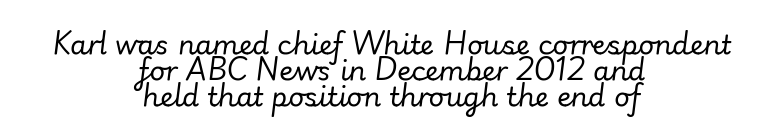
The image shows 27 px text type, italic (leaning right); set centered, tight line spacing (0.97x), normal letter spacing, not underlined.
